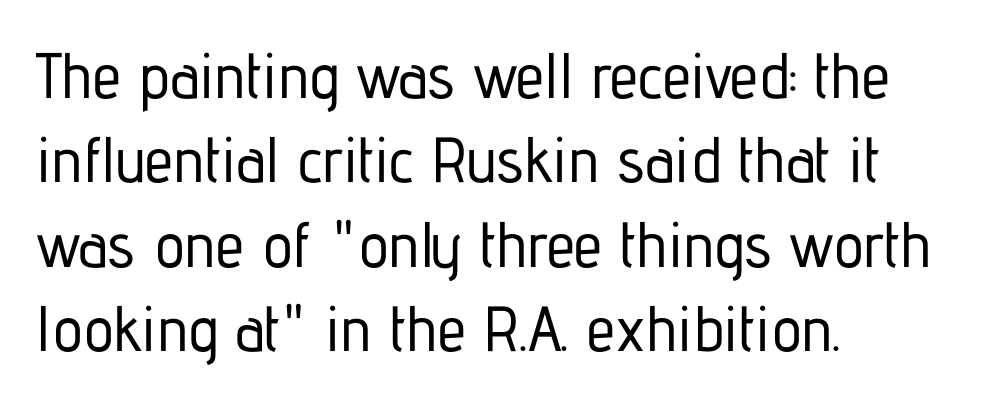
{"serif": "no", "italic": "no", "width": "condensed", "stroke_contrast": "low", "x_height": "medium", "monospaced": "no", "underline": "no", "align": "left", "line_spacing": "normal", "line_spacing_ratio": 1.32, "letter_spacing": "normal", "letter_spacing_em": 0.0, "glyph_px": 64}
